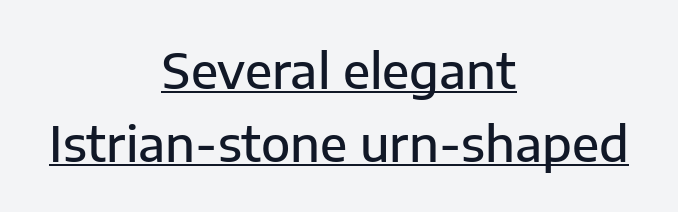
Q: Is the text bold? A: Semi-bold.
Q: Is the text italic (slanted)? A: No, it is upright.
Q: Is the typeface a serif or a sans-serif typeface? A: Sans-serif.
Q: Is the text underlined? A: Yes.
Q: How is the paragraph aligned? A: Centered.
Q: Is the spacing between letters normal or unusually wide? A: Normal.
Q: Is the spacing between lines tight, normal or loose? A: Normal.
Q: Width (condensed, normal, or wide)? A: Normal.
Q: Stroke contrast? A: Low.
Q: x-height? A: Medium.
Q: Monospaced? A: No.
